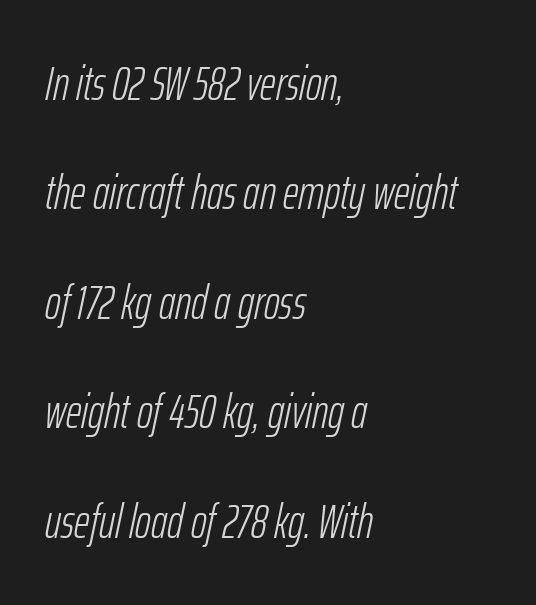
The image shows 48 px light, condensed type, italic (leaning right); set left-aligned, loose line spacing (2.28x), normal letter spacing, not underlined; low stroke contrast and a medium x-height.
